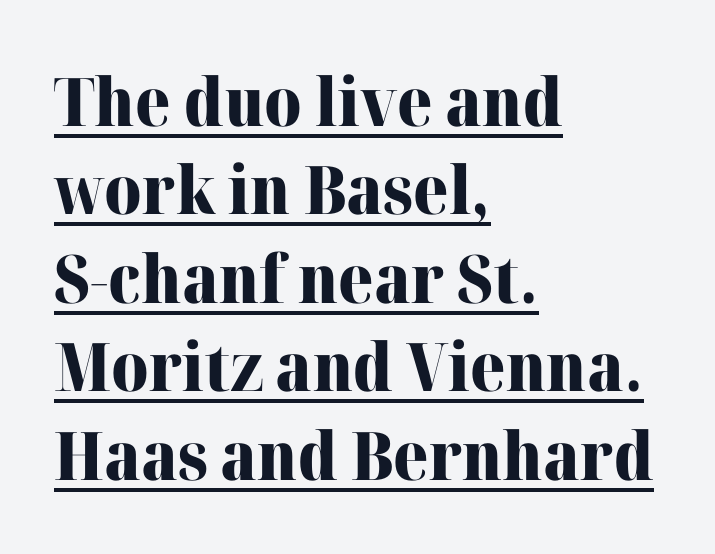
Q: Is the text bold? A: Yes.
Q: Is the text italic (slanted)? A: No, it is upright.
Q: Is the typeface a serif or a sans-serif typeface? A: Serif.
Q: Is the text underlined? A: Yes.
Q: How is the paragraph aligned? A: Left-aligned.
Q: Is the spacing between letters normal or unusually wide? A: Normal.
Q: Is the spacing between lines tight, normal or loose? A: Normal.
Q: Width (condensed, normal, or wide)? A: Normal.
Q: Stroke contrast? A: High.
Q: x-height? A: Medium.
Q: Monospaced? A: No.
